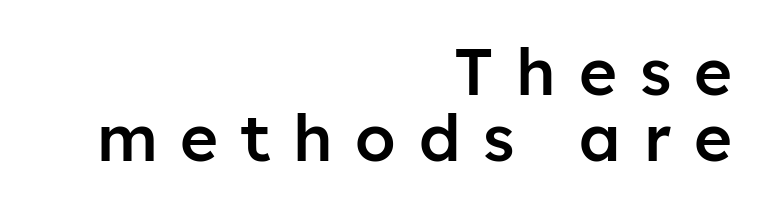
Q: Is the text bold? A: Semi-bold.
Q: Is the text italic (slanted)? A: No, it is upright.
Q: Is the typeface a serif or a sans-serif typeface? A: Sans-serif.
Q: Is the text underlined? A: No.
Q: How is the paragraph aligned? A: Right-aligned.
Q: Is the spacing between letters normal or unusually wide? A: Unusually wide.
Q: Is the spacing between lines tight, normal or loose? A: Tight.
Q: Width (condensed, normal, or wide)? A: Normal.
Q: Stroke contrast? A: Low.
Q: x-height? A: Medium.
Q: Monospaced? A: No.
